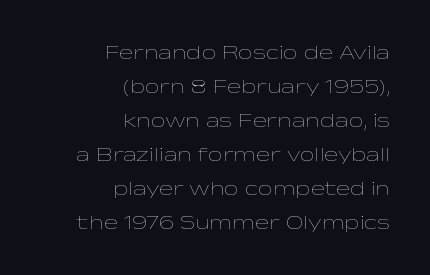
Q: Is the text bold? A: No.
Q: Is the text italic (slanted)? A: No, it is upright.
Q: Is the text underlined? A: No.
Q: How is the paragraph aligned? A: Right-aligned.
Q: Is the spacing between letters normal or unusually wide? A: Normal.
Q: Is the spacing between lines tight, normal or loose? A: Normal.
